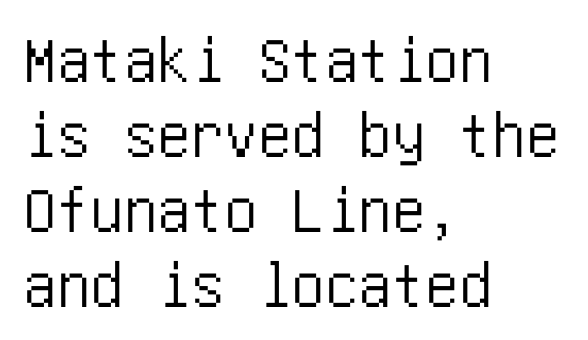
{"serif": "no", "italic": "no", "width": "condensed", "stroke_contrast": "low", "x_height": "large", "underline": "no", "align": "left", "line_spacing": "tight", "line_spacing_ratio": 1.12, "letter_spacing": "normal", "letter_spacing_em": 0.0, "glyph_px": 67}
